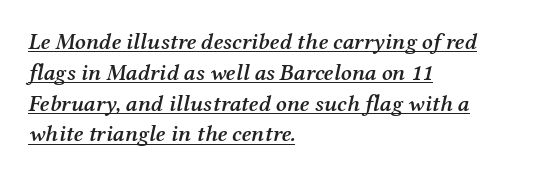
Q: Is the text bold? A: Semi-bold.
Q: Is the text italic (slanted)? A: Yes, it leans right by about 12 degrees.
Q: Is the text underlined? A: Yes.
Q: How is the paragraph aligned? A: Left-aligned.
Q: Is the spacing between letters normal or unusually wide? A: Normal.
Q: Is the spacing between lines tight, normal or loose? A: Normal.
